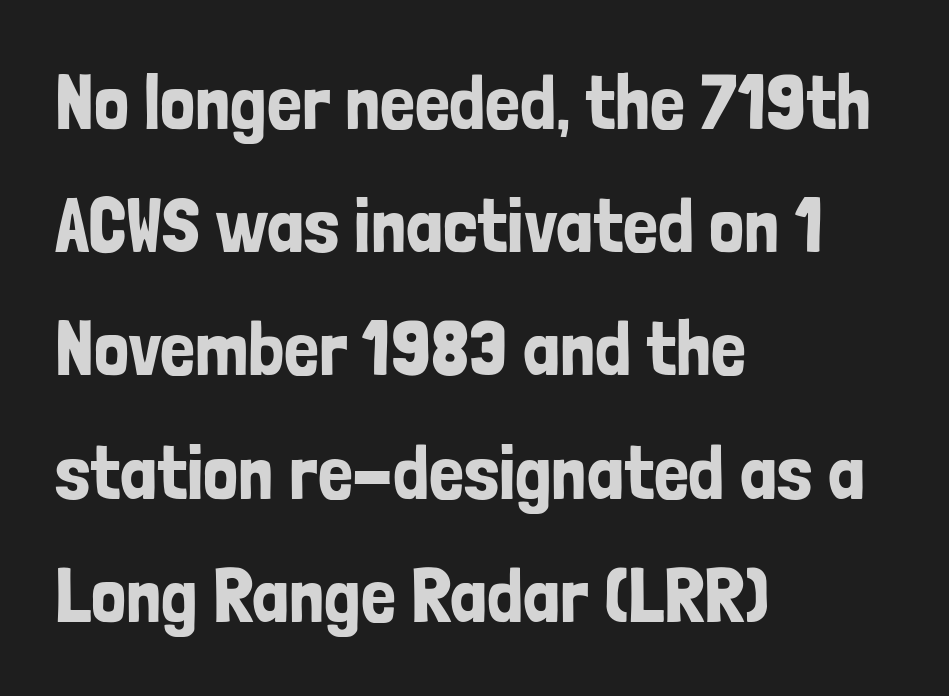
The image shows 78 px condensed sans-serif type, upright; set left-aligned, normal line spacing (1.58x), normal letter spacing, not underlined; low stroke contrast and a medium x-height.
